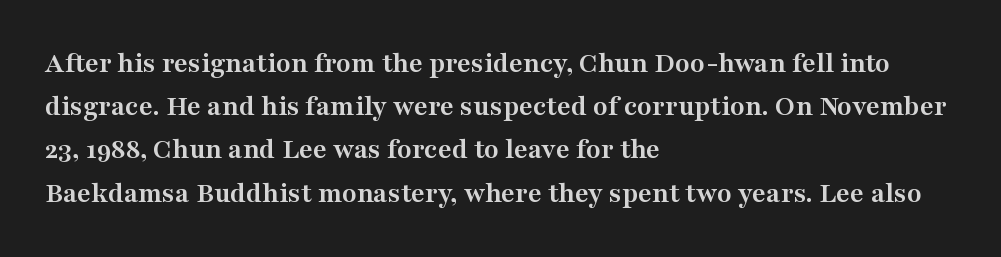
The image shows 30 px semibold, wide serif type, upright; set left-aligned, normal line spacing (1.44x), normal letter spacing, not underlined; medium stroke contrast and a medium x-height.
